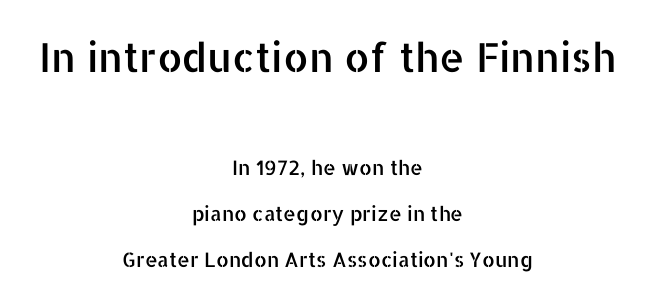
{"serif": "no", "italic": "no", "width": "normal", "stroke_contrast": "low", "x_height": "medium", "monospaced": "no", "underline": "no", "align": "center", "line_spacing": "loose", "line_spacing_ratio": 2.3, "letter_spacing": "normal", "letter_spacing_em": 0.0, "larger_block": "first", "size_ratio": 2.0, "glyph_px": 40}
